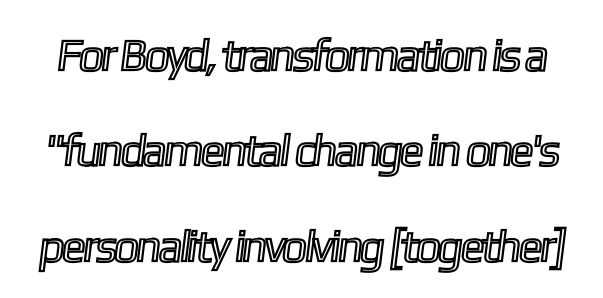
{"width": "condensed", "x_height": "medium", "monospaced": "no", "underline": "no", "line_spacing": "loose", "line_spacing_ratio": 2.12, "letter_spacing": "normal", "letter_spacing_em": 0.0, "glyph_px": 45}
